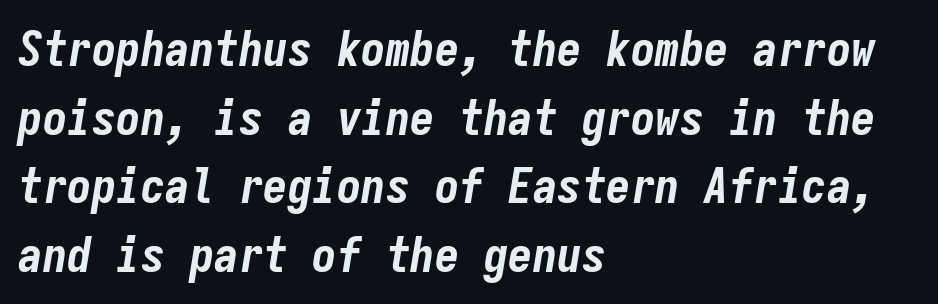
The image shows 49 px bold, condensed type, italic (leaning right), monospaced; set left-aligned, normal line spacing (1.4x), normal letter spacing, not underlined; low stroke contrast and a medium x-height.
